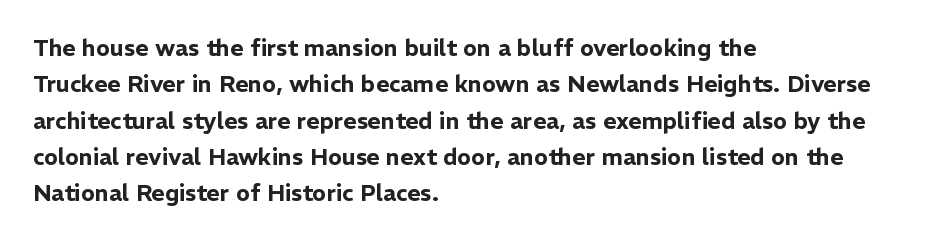
{"italic": "no", "underline": "no", "align": "left", "line_spacing": "normal", "line_spacing_ratio": 1.58, "letter_spacing": "normal", "letter_spacing_em": 0.0, "glyph_px": 23}
